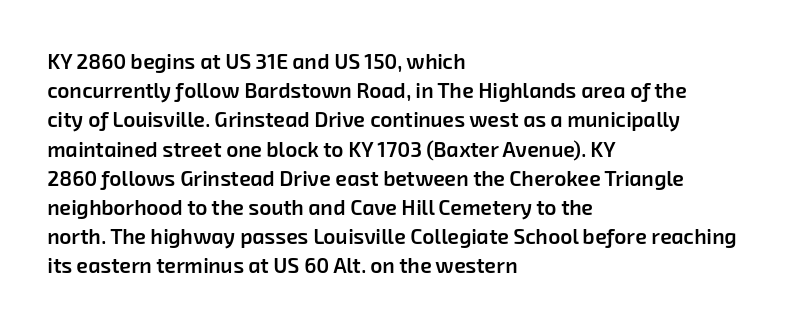
Q: Is the text bold? A: Semi-bold.
Q: Is the text underlined? A: No.
Q: How is the paragraph aligned? A: Left-aligned.
Q: Is the spacing between letters normal or unusually wide? A: Normal.
Q: Is the spacing between lines tight, normal or loose? A: Normal.
